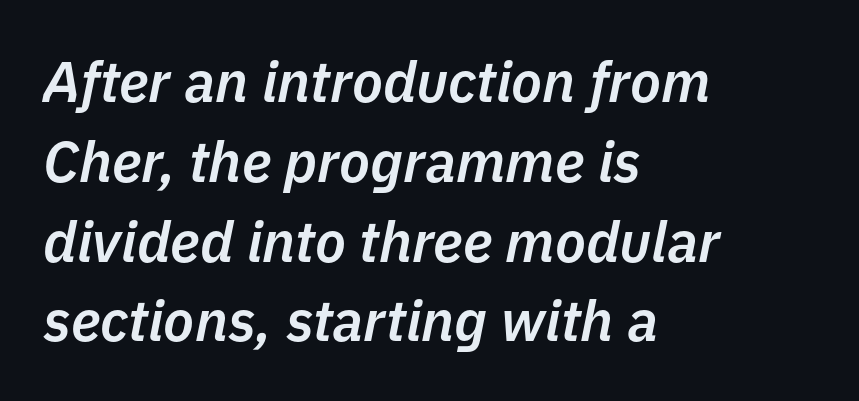
The paragraph shown leans on its left margin. A bit beefed up — I'd call it semibold rather than bold. Check under the words: just untouched page. Standard letterfit; no display-style spreading of the glyphs.
